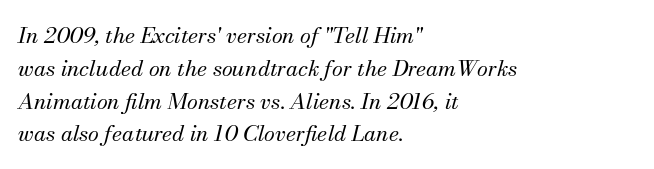
{"italic": "yes", "lean": "right", "slant_degrees": 13, "bold": "no", "underline": "no", "align": "left", "line_spacing": "normal", "line_spacing_ratio": 1.49, "letter_spacing": "normal", "letter_spacing_em": 0.0, "glyph_px": 22}
